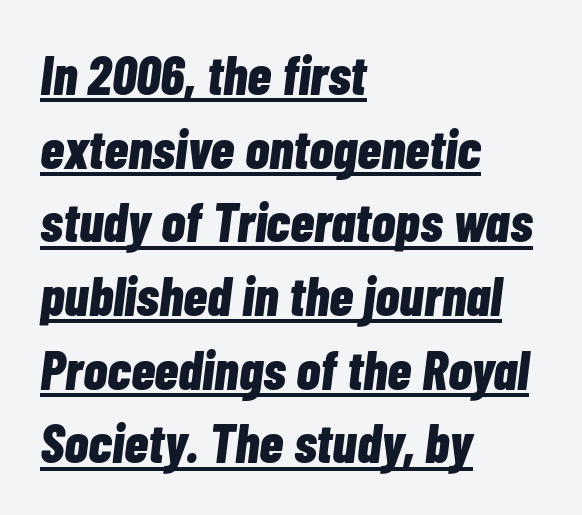
The image shows 55 px bold, condensed type, italic (leaning right); set left-aligned, normal line spacing (1.34x), normal letter spacing, underlined; low stroke contrast and a medium x-height.
